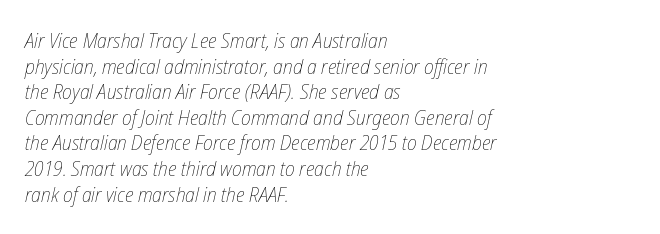
The image shows 21 px text type, italic (leaning right); set left-aligned, line spacing 1.22x, normal letter spacing, not underlined.
